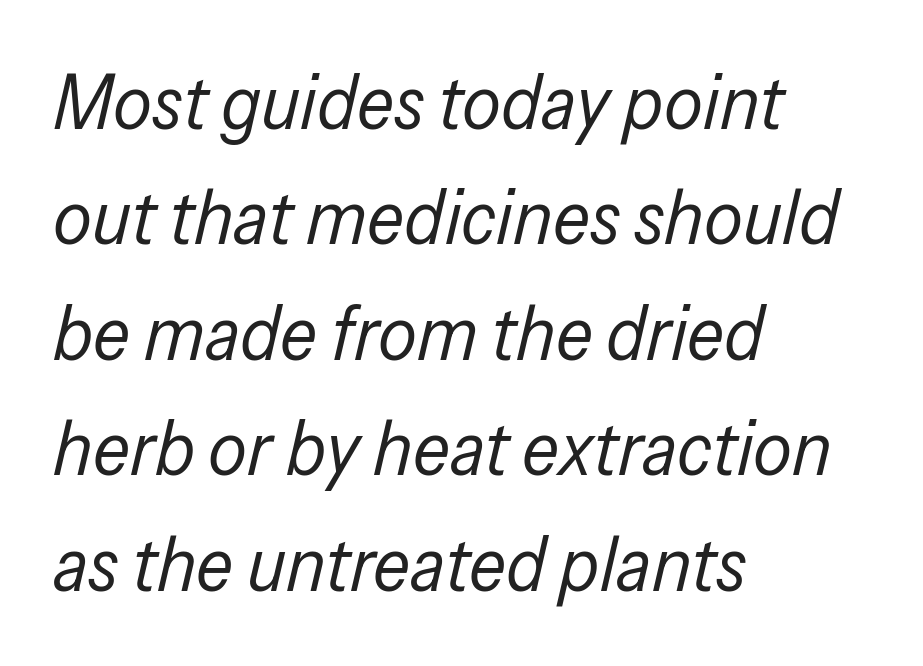
Each word holds together tightly as a unit, with standard inter-letter gaps. Spacing verdict: proportional, widths tailored to each character. Compared with a typical body face, this is equally light or lighter still. This block has exactly the height ordinary leading produces.
